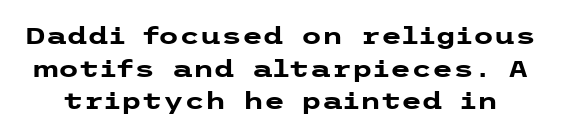
Q: Is the text bold? A: Yes.
Q: Is the text italic (slanted)? A: No, it is upright.
Q: Is the text underlined? A: No.
Q: Is the spacing between letters normal or unusually wide? A: Normal.
Q: Is the spacing between lines tight, normal or loose? A: Normal.
